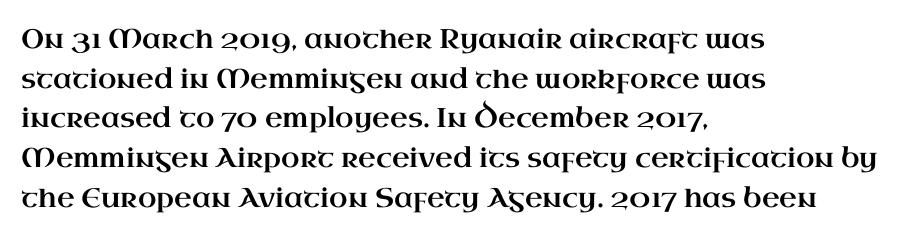
Reading down the column, the eye jumps a familiar distance to each next line. The gaps between neighbouring characters are ordinary and unremarkable. Every character sits straight up, as roman type does. These lines stack with their left ends in a neat column. Bare-footed words on every line.
